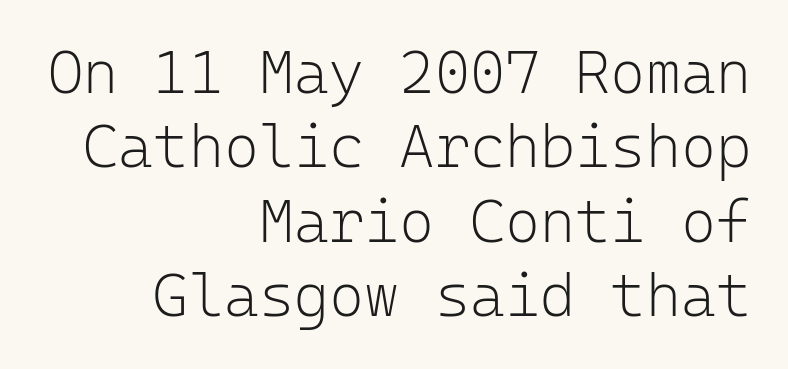
Q: Is the text bold? A: No.
Q: Is the text italic (slanted)? A: No, it is upright.
Q: Is the typeface a serif or a sans-serif typeface? A: Sans-serif.
Q: Is the text underlined? A: No.
Q: How is the paragraph aligned? A: Right-aligned.
Q: Is the spacing between letters normal or unusually wide? A: Normal.
Q: Width (condensed, normal, or wide)? A: Normal.
Q: Stroke contrast? A: Low.
Q: x-height? A: Medium.
Q: Monospaced? A: Yes.
